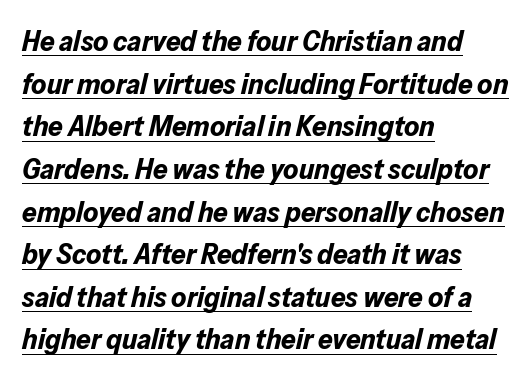
{"italic": "yes", "lean": "right", "slant_degrees": 13, "bold": "yes", "weight": "bold", "width": "normal", "stroke_contrast": "low", "x_height": "medium", "monospaced": "no", "underline": "yes", "align": "left", "line_spacing": "normal", "line_spacing_ratio": 1.47, "letter_spacing": "normal", "letter_spacing_em": 0.0, "glyph_px": 29}
